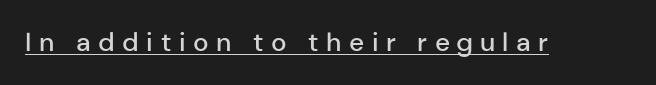
Q: Is the text bold? A: Semi-bold.
Q: Is the text italic (slanted)? A: No, it is upright.
Q: Is the text underlined? A: Yes.
Q: Is the spacing between letters normal or unusually wide? A: Unusually wide.
